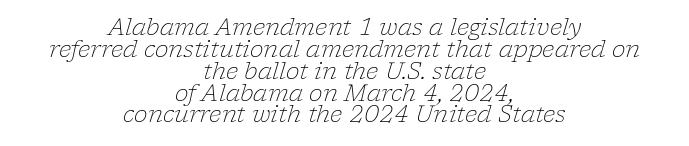
The lines are quadded center. The zone under the glyphs is completely vacant. Between one letter and the next there's only the usual sliver of space. Weight: in the light-to-regular range. Honestly, the rows look squashed on top of each other. Looking at the ascenders, they clearly lean.
